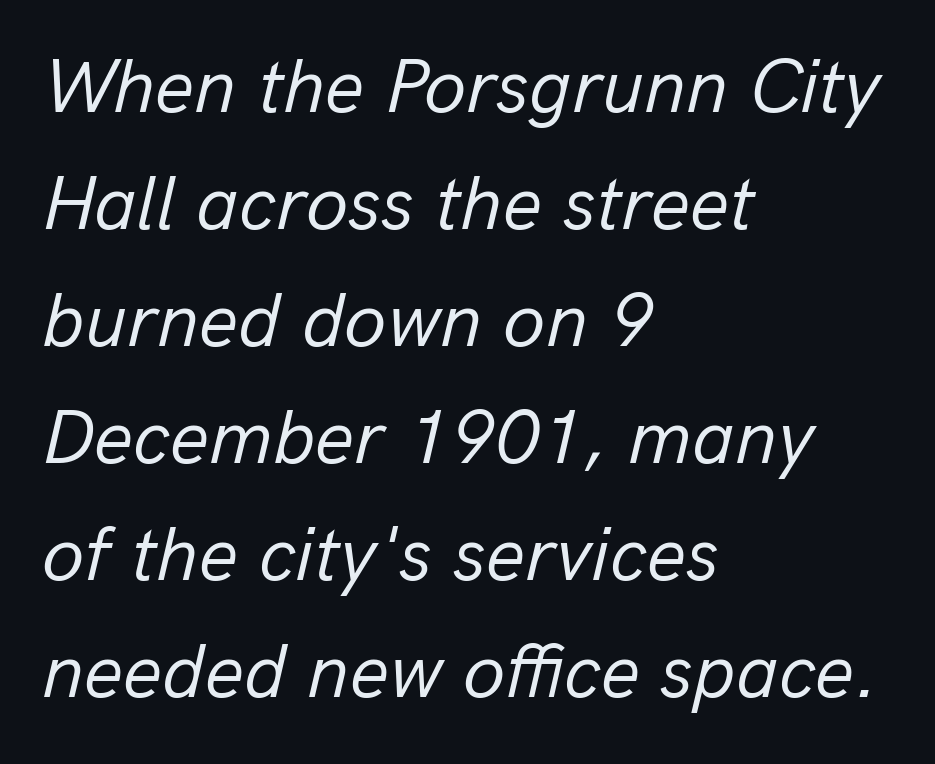
The image shows 77 px regular-weight type, italic (leaning right); set left-aligned, normal line spacing (1.52x), normal letter spacing, not underlined; low stroke contrast and a medium x-height.
